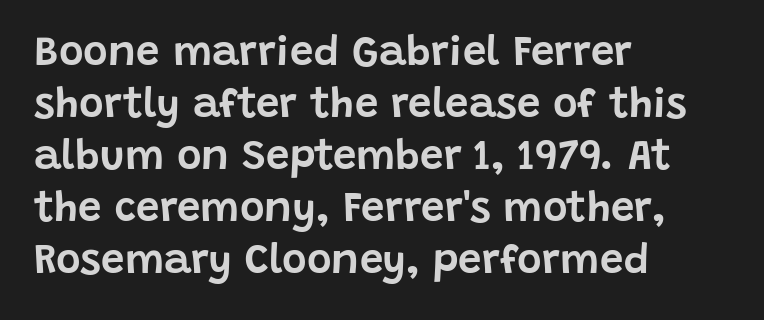
Unlike a traditional serif, this face leaves its strokes unadorned. Nope, not italic — everything's standing straight. Beneath every word, the page is bare. A typesetter would call this proportional, since set widths differ per character. Tracking here is standard; glyphs follow each other at the usual distance.
